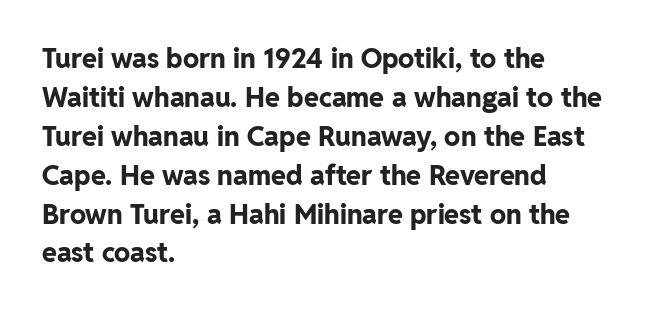
Line starts are locked; line ends wander. On the weight axis this lands at bold, roughly 700. Italic: no, the glyphs are upright roman. Glance below the letters and you will spot only blank space.
